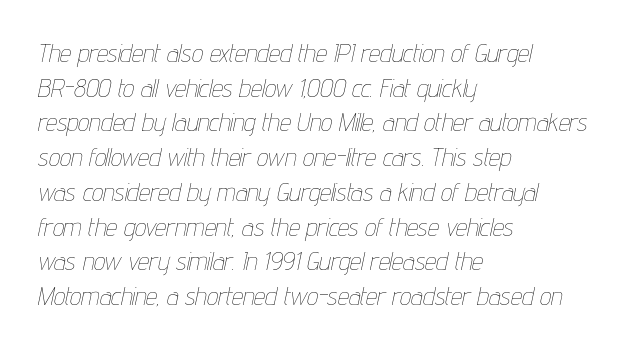
{"italic": "yes", "lean": "right", "slant_degrees": 12, "bold": "no", "underline": "no", "align": "left", "line_spacing": "normal", "line_spacing_ratio": 1.39, "letter_spacing": "normal", "letter_spacing_em": 0.0, "glyph_px": 25}
